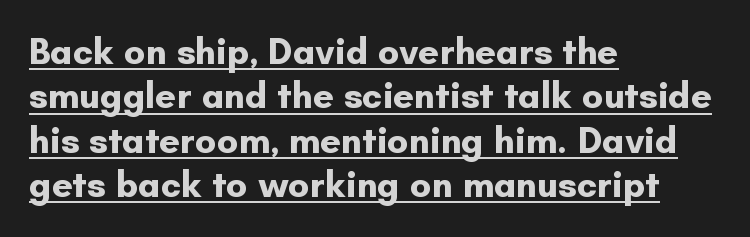
The image shows 37 px bold sans-serif type, upright; set left-aligned, line spacing 1.2x, normal letter spacing, underlined; low stroke contrast and a small x-height.
